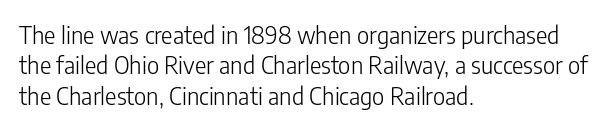
The type sits square on the baseline with zero lean. Only glyphs here, with clear space below each row. This sample is left-justified, so line endings fall wherever the words run out. Nothing unusual about the tracking: characters are spaced as the font intends. No extra ink here — the face is not bold.
